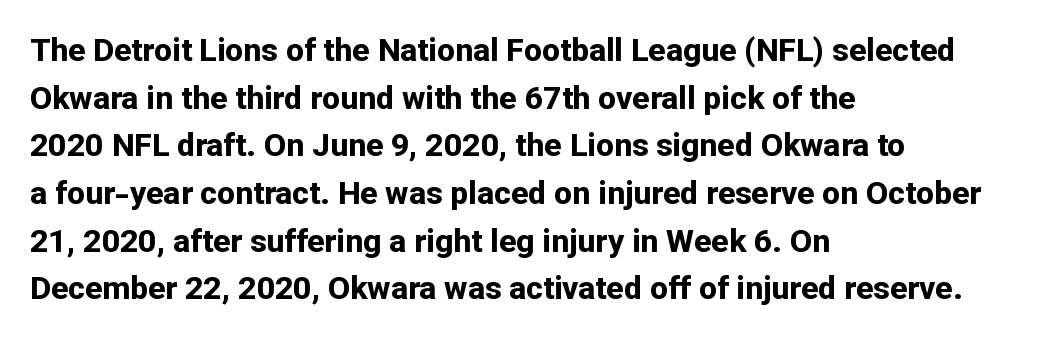
{"serif": "no", "italic": "no", "bold": "yes", "weight": "bold", "width": "normal", "stroke_contrast": "low", "x_height": "medium", "monospaced": "no", "underline": "no", "align": "left", "line_spacing": "normal", "line_spacing_ratio": 1.49, "letter_spacing": "normal", "letter_spacing_em": 0.0, "glyph_px": 32}
